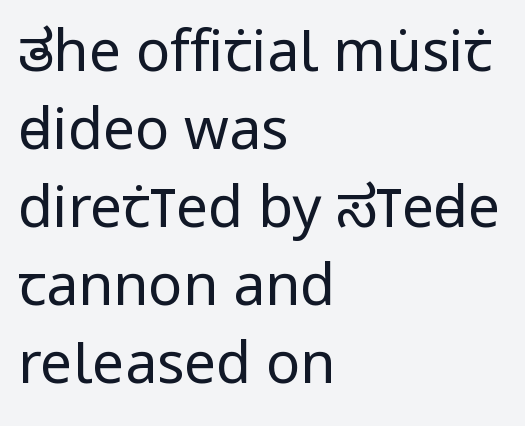
Tracking here is standard; glyphs follow each other at the usual distance. On a weight scale, this lands at 450 or below. Style check: upright. The text was rendered using a sans face with plain stroke endings. Whoever set this chose a conventional vertical rhythm. Is this a fixed-width face? No — the glyphs have proportional, varying widths.
